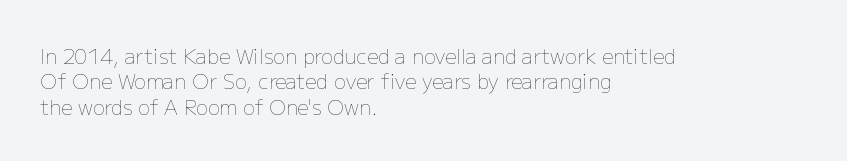
The rows are spaced the way most documents space them. Weight: in the light-to-regular range. Each word holds together tightly as a unit, with standard inter-letter gaps. Nobody drew a line under any word here.
